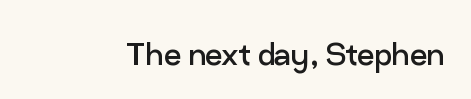
Q: Is the text bold? A: No.
Q: Is the text italic (slanted)? A: No, it is upright.
Q: Is the typeface a serif or a sans-serif typeface? A: Sans-serif.
Q: Is the text underlined? A: No.
Q: Is the spacing between letters normal or unusually wide? A: Normal.
Q: Width (condensed, normal, or wide)? A: Normal.
Q: Stroke contrast? A: Low.
Q: x-height? A: Medium.
Q: Monospaced? A: No.
